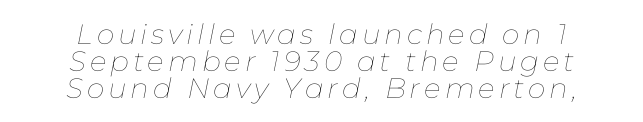
The whitespace from short lines is split evenly between both sides. These lines huddle together more closely than default settings would place them. Lines of text with bare space underneath. Think of a printed novel: that variable character pitch is what you see here.
